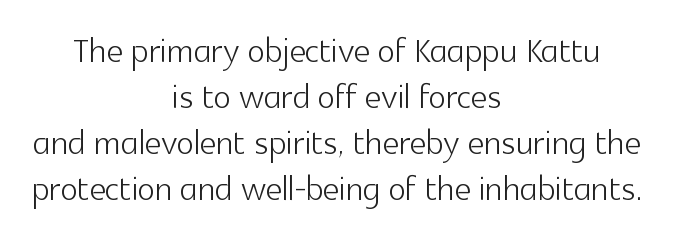
Is this a fixed-width face? No — the glyphs have proportional, varying widths. Check under the words: just untouched page. Reading down the block, each line starts at a different indent, mirrored at its end. The passage shown stacks its lines with hardly any gap.
